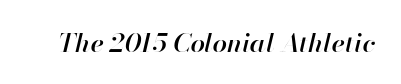
Q: Is the text bold? A: Semi-bold.
Q: Is the text italic (slanted)? A: Yes, it leans right by about 13 degrees.
Q: Is the text underlined? A: No.
Q: Is the spacing between letters normal or unusually wide? A: Normal.
